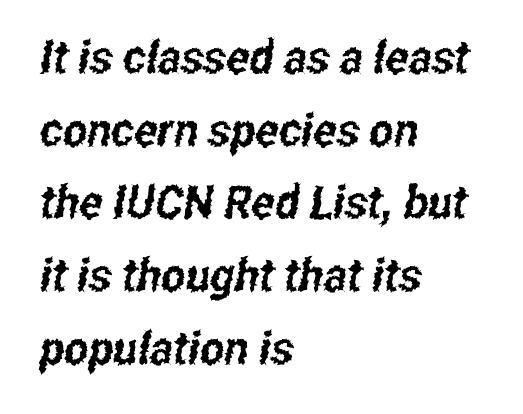
{"serif": "no", "width": "condensed", "stroke_contrast": "low", "x_height": "medium", "monospaced": "no", "underline": "no", "align": "left", "line_spacing": "normal", "line_spacing_ratio": 1.58, "letter_spacing": "normal", "letter_spacing_em": 0.0, "glyph_px": 46}
